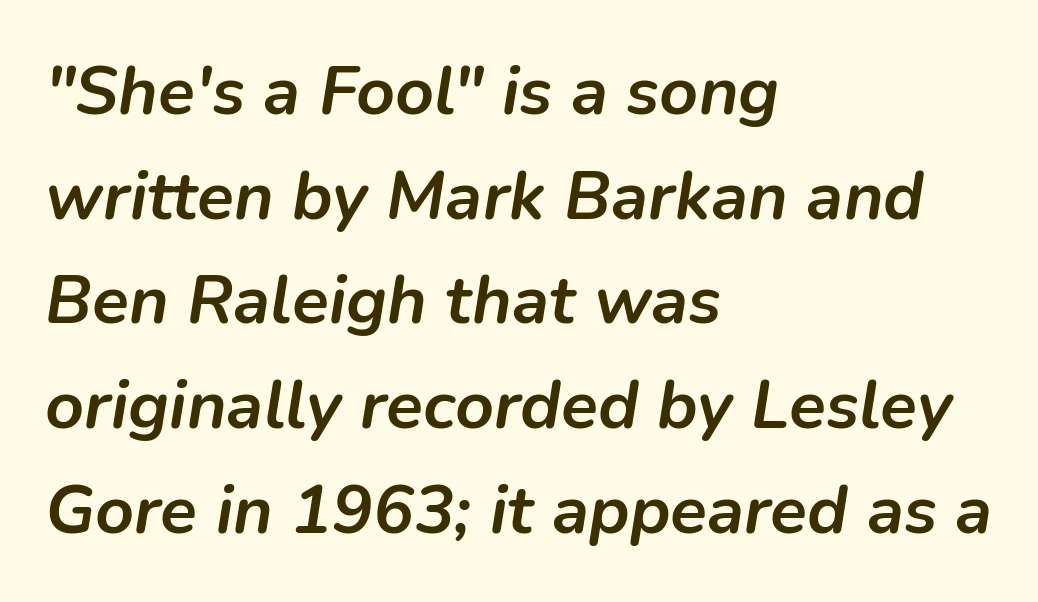
Characters are canted at an angle relative to the baseline's perpendicular. The horizontal fit of the characters is conventional and even. Lines of text with bare space underneath. These lines are set flush left with a ragged right edge. Proportional: the letters do not fall into vertical columns. I'd describe the lettering as bold — thick and assertive.
